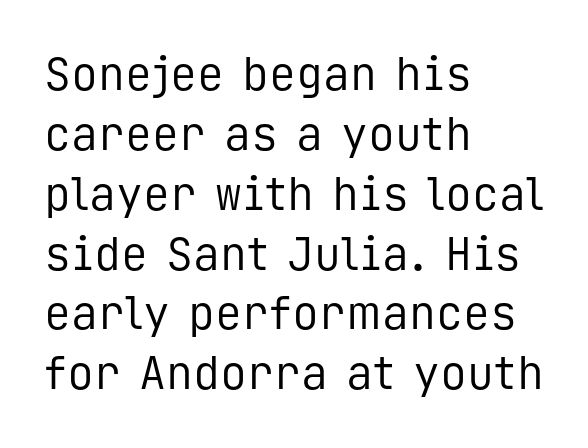
The foot of each line stays bare and open. The lines are quadded left. The designer left line spacing at the default. Unlike italic type, these characters show no tilt at all. Stems here are at most as thick as an everyday book face. Letterform terminals end flat and unadorned throughout the passage.
